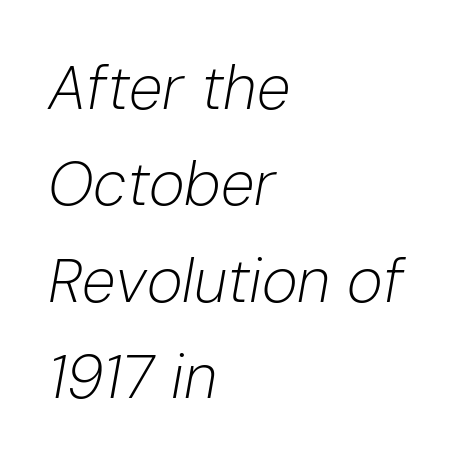
{"italic": "yes", "lean": "right", "slant_degrees": 10, "bold": "no", "weight": "light", "width": "normal", "stroke_contrast": "low", "x_height": "medium", "monospaced": "no", "underline": "no", "align": "left", "line_spacing": "normal", "line_spacing_ratio": 1.58, "letter_spacing": "normal", "letter_spacing_em": 0.0, "glyph_px": 61}
